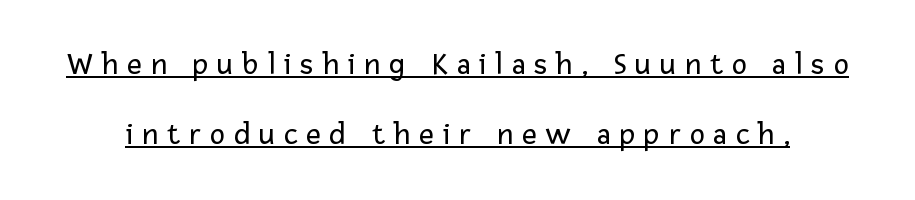
Q: Is the text bold? A: No.
Q: Is the text italic (slanted)? A: No, it is upright.
Q: Is the typeface a serif or a sans-serif typeface? A: Sans-serif.
Q: Is the text underlined? A: Yes.
Q: Is the spacing between letters normal or unusually wide? A: Unusually wide.
Q: Is the spacing between lines tight, normal or loose? A: Loose.
Q: Width (condensed, normal, or wide)? A: Normal.
Q: Stroke contrast? A: Low.
Q: x-height? A: Medium.
Q: Monospaced? A: No.
